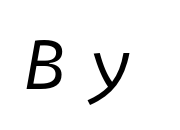
Q: Is the text bold? A: No.
Q: Is the text italic (slanted)? A: Yes, it leans right by about 10 degrees.
Q: Is the text underlined? A: No.
Q: Is the spacing between letters normal or unusually wide? A: Unusually wide.
Q: Width (condensed, normal, or wide)? A: Normal.
Q: Stroke contrast? A: Low.
Q: x-height? A: Medium.
Q: Monospaced? A: Yes.
